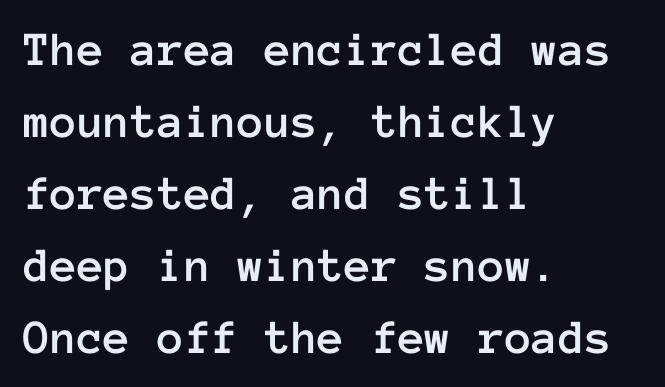
The image shows 49 px text type, upright, monospaced; set left-aligned, normal line spacing (1.47x), normal letter spacing, not underlined; low stroke contrast and a medium x-height.
